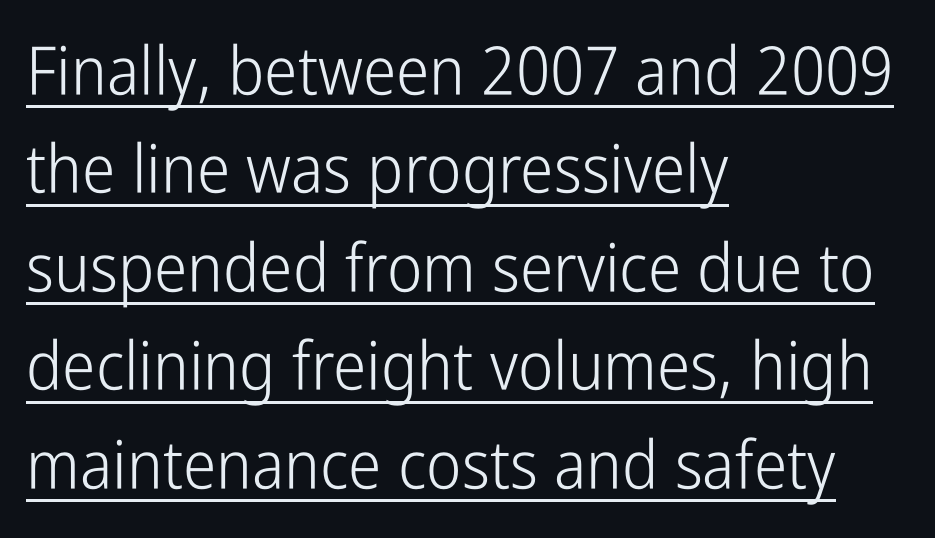
{"serif": "no", "italic": "no", "bold": "no", "weight": "light", "width": "condensed", "stroke_contrast": "low", "x_height": "medium", "monospaced": "no", "underline": "yes", "align": "left", "line_spacing": "normal", "line_spacing_ratio": 1.47, "letter_spacing": "normal", "letter_spacing_em": 0.0, "glyph_px": 67}
